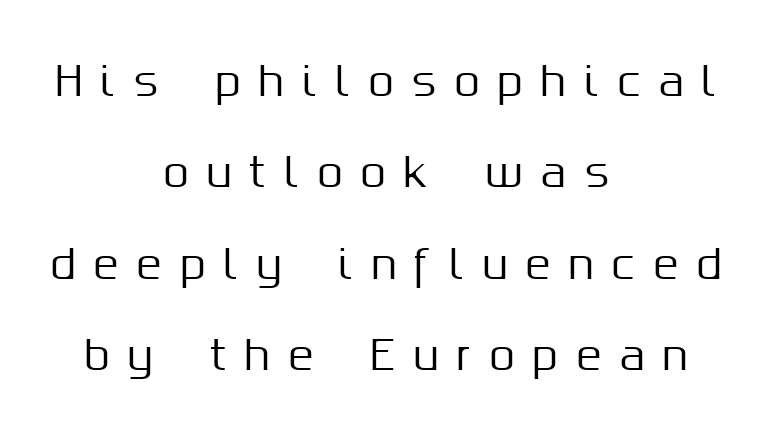
Reading down the column, the eye jumps a long way to each next line. The passage is arranged like a title page — every line centered. Every character sits straight up, as roman type does. The font family rendered here belongs to the sans-serif group. Is this a fixed-width face? No — the glyphs have proportional, varying widths. Short note: letters widely spaced.
